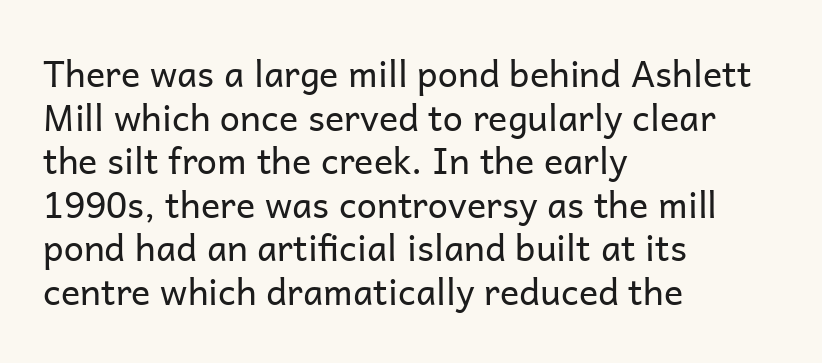
Q: Is the text bold? A: No.
Q: Is the text italic (slanted)? A: No, it is upright.
Q: Is the typeface a serif or a sans-serif typeface? A: Sans-serif.
Q: Is the text underlined? A: No.
Q: How is the paragraph aligned? A: Left-aligned.
Q: Is the spacing between letters normal or unusually wide? A: Normal.
Q: Width (condensed, normal, or wide)? A: Normal.
Q: Stroke contrast? A: Low.
Q: x-height? A: Medium.
Q: Monospaced? A: No.
